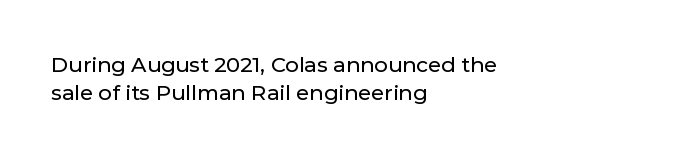
{"italic": "no", "underline": "no", "align": "left", "line_spacing": "normal", "line_spacing_ratio": 1.31, "letter_spacing": "normal", "letter_spacing_em": 0.0, "glyph_px": 21}
